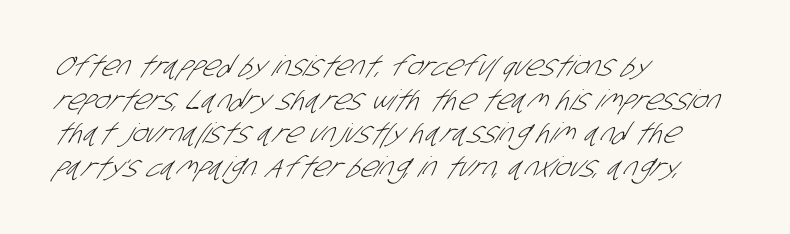
Check the space under the baseline: it is left empty. Think of a printed novel: that variable character pitch is what you see here. Is the stroke heavy? The answer is a plain regular-or-lighter. One-word summary of the alignment: left.
